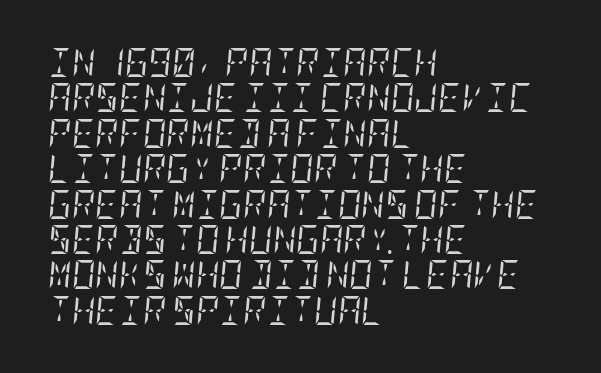
{"serif": "yes", "italic": "yes", "lean": "right", "slant_degrees": 5, "bold": "no", "weight": "regular", "width": "condensed", "stroke_contrast": "low", "x_height": "large", "underline": "no", "align": "left", "line_spacing_ratio": 1.22, "letter_spacing": "normal", "letter_spacing_em": 0.0, "glyph_px": 29}
